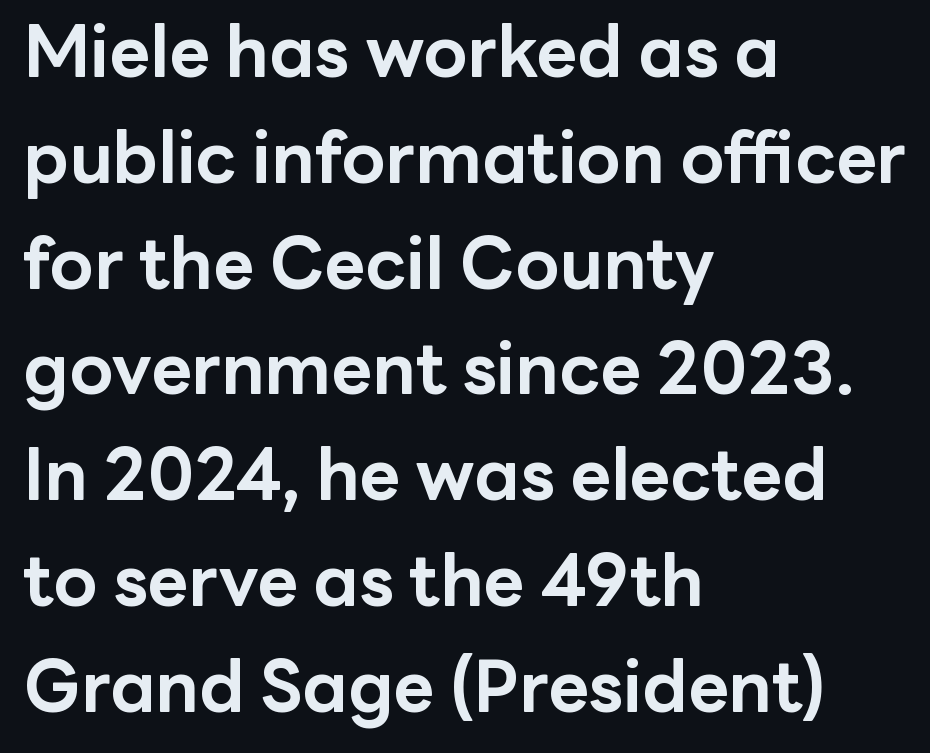
Q: Is the text bold? A: Yes.
Q: Is the text italic (slanted)? A: No, it is upright.
Q: Is the typeface a serif or a sans-serif typeface? A: Sans-serif.
Q: Is the text underlined? A: No.
Q: How is the paragraph aligned? A: Left-aligned.
Q: Is the spacing between letters normal or unusually wide? A: Normal.
Q: Is the spacing between lines tight, normal or loose? A: Normal.
Q: Width (condensed, normal, or wide)? A: Normal.
Q: Stroke contrast? A: Low.
Q: x-height? A: Medium.
Q: Monospaced? A: No.
